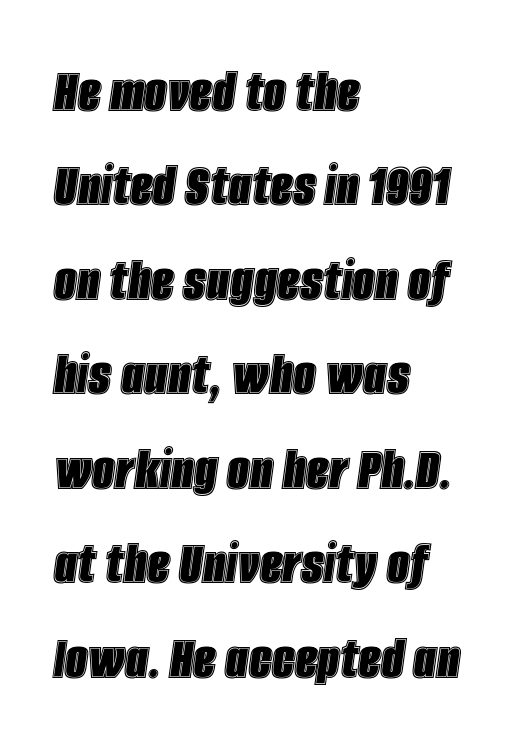
The image shows 63 px condensed type, italic (leaning right); set left-aligned, normal line spacing (1.5x), normal letter spacing, not underlined; a large x-height.
